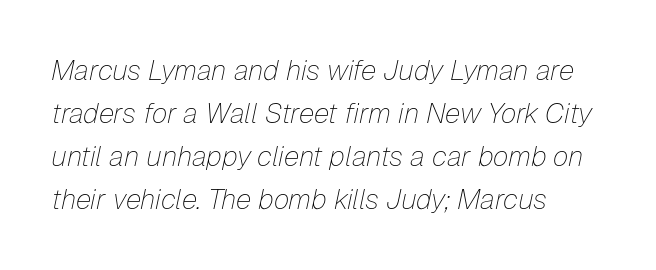
Q: Is the text bold? A: No.
Q: Is the text italic (slanted)? A: Yes, it leans right by about 12 degrees.
Q: Is the text underlined? A: No.
Q: How is the paragraph aligned? A: Left-aligned.
Q: Is the spacing between letters normal or unusually wide? A: Normal.
Q: Is the spacing between lines tight, normal or loose? A: Normal.
Q: Width (condensed, normal, or wide)? A: Normal.
Q: Stroke contrast? A: Low.
Q: x-height? A: Medium.
Q: Monospaced? A: No.
